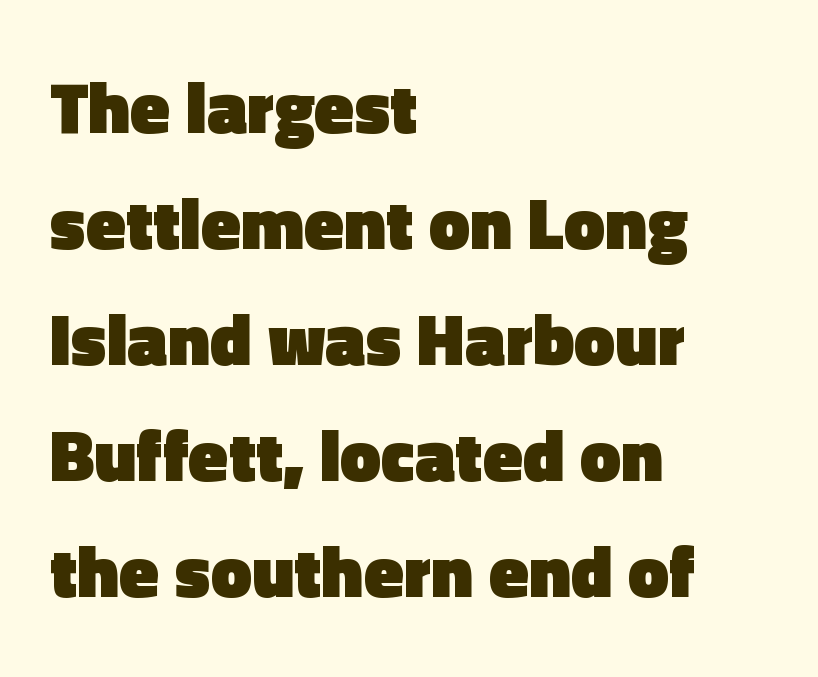
The image shows 73 px heavy sans-serif type, upright; set left-aligned, normal line spacing (1.59x), normal letter spacing, not underlined; a medium x-height.
